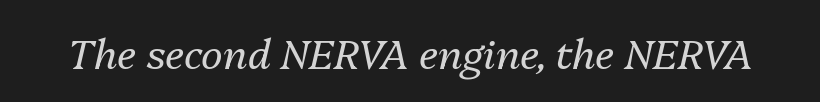
Q: Is the text bold? A: No.
Q: Is the text italic (slanted)? A: Yes, it leans right by about 13 degrees.
Q: Is the text underlined? A: No.
Q: Is the spacing between letters normal or unusually wide? A: Normal.
Q: Width (condensed, normal, or wide)? A: Normal.
Q: Stroke contrast? A: Medium.
Q: x-height? A: Medium.
Q: Monospaced? A: No.
